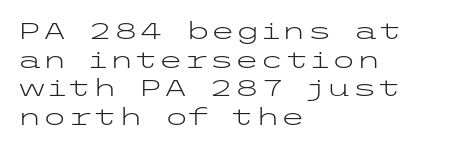
The image shows 23 px text type, upright; set left-aligned, normal line spacing (1.25x), normal letter spacing, not underlined.
